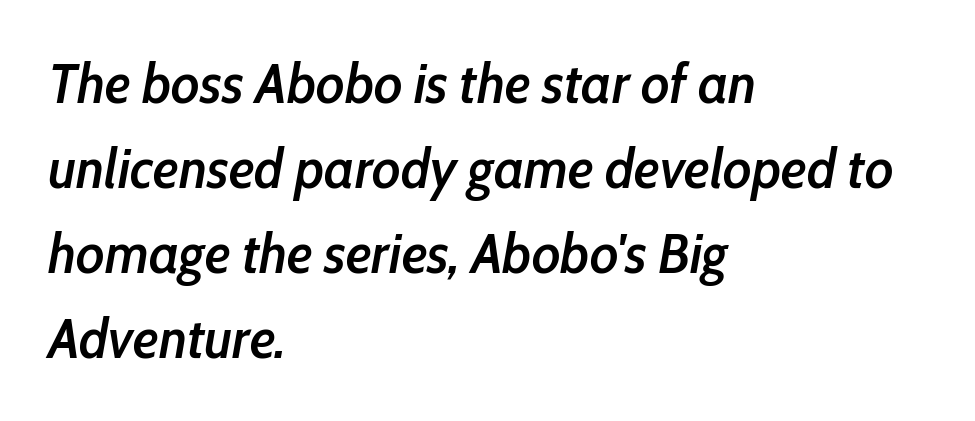
The passage is arranged the way most books set body copy — flush left. The passage shown is semibold, sitting just below true bold. Compared with ordinary roman type, these characters are visibly tilted. The passage shown is typed in a proportional face where columns would drift. Only glyphs here, with clear space below each row.
